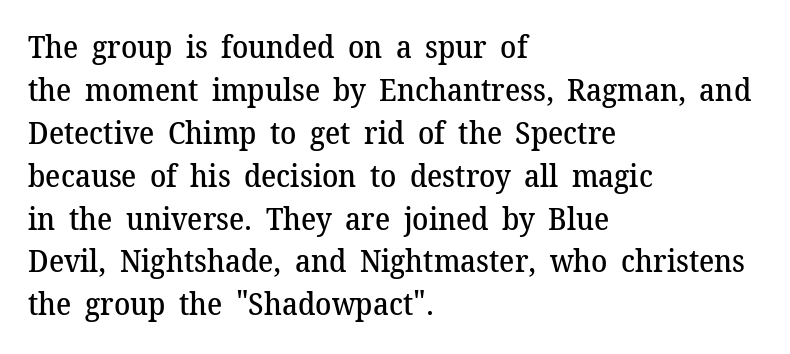
{"serif": "yes", "italic": "no", "bold": "semi", "weight": "semibold", "width": "normal", "stroke_contrast": "medium", "x_height": "medium", "monospaced": "no", "underline": "no", "align": "left", "line_spacing": "normal", "line_spacing_ratio": 1.43, "letter_spacing": "normal", "letter_spacing_em": 0.0, "glyph_px": 30}
